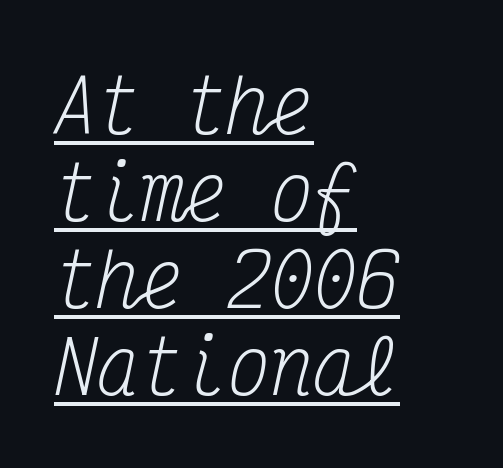
The image shows 72 px regular-weight, condensed serif type, italic (leaning right), monospaced; set left-aligned, line spacing 1.21x, normal letter spacing, underlined; medium stroke contrast and a medium x-height.
